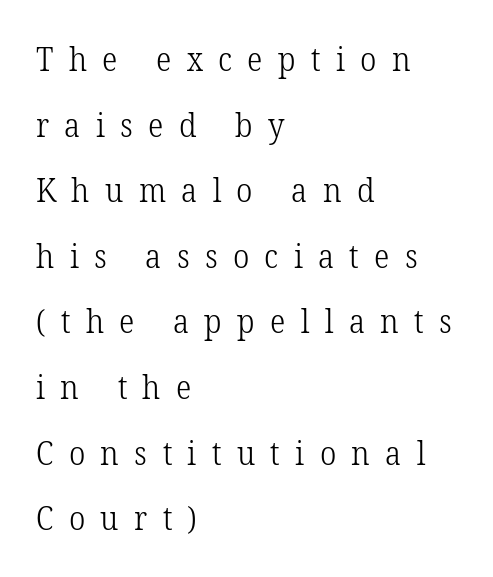
{"serif": "yes", "italic": "no", "bold": "no", "weight": "light", "width": "normal", "stroke_contrast": "low", "x_height": "medium", "monospaced": "no", "underline": "no", "align": "left", "line_spacing": "loose", "line_spacing_ratio": 2.05, "letter_spacing": "wide", "letter_spacing_em": 0.48, "glyph_px": 32}
